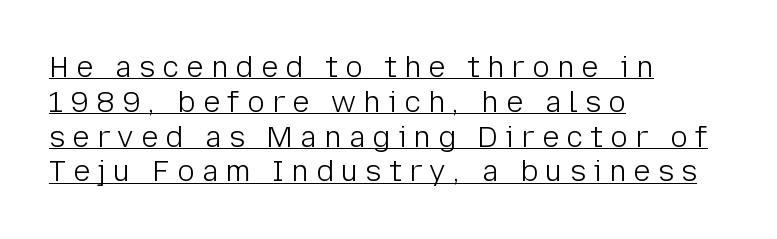
Does the copy run flush right? No — it runs flush left. In terms of letterform style, serifs are entirely absent. The specimen reads as upright at a glance. The face used here is proportionally spaced, like ordinary book or web type. Quick note: underline on. Compared with a typical body face, this is equally light or lighter still.
